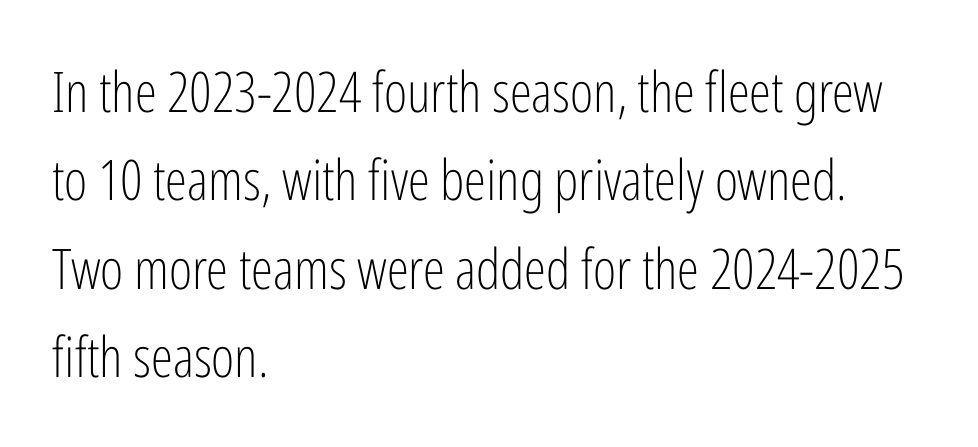
In terms of posture, this sample is upright. The face used here is a sans, in the tradition of grotesques and geometrics. Just letters on the line, the space beneath them empty. The designer left line spacing at the default. Spacing verdict: proportional, widths tailored to each character.
